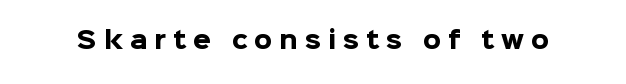
{"italic": "no", "bold": "yes", "underline": "no", "letter_spacing": "wide", "letter_spacing_em": 0.3, "glyph_px": 23}
